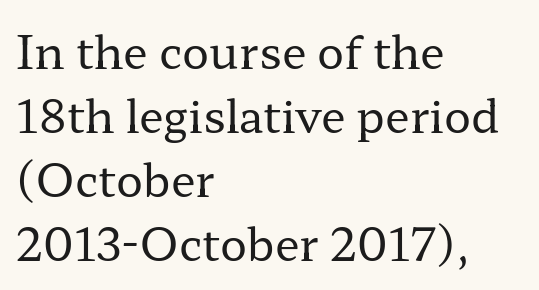
{"serif": "yes", "italic": "no", "bold": "no", "weight": "regular", "width": "wide", "stroke_contrast": "low", "x_height": "medium", "monospaced": "no", "underline": "no", "align": "left", "line_spacing": "normal", "line_spacing_ratio": 1.42, "letter_spacing": "normal", "letter_spacing_em": 0.0, "glyph_px": 45}
